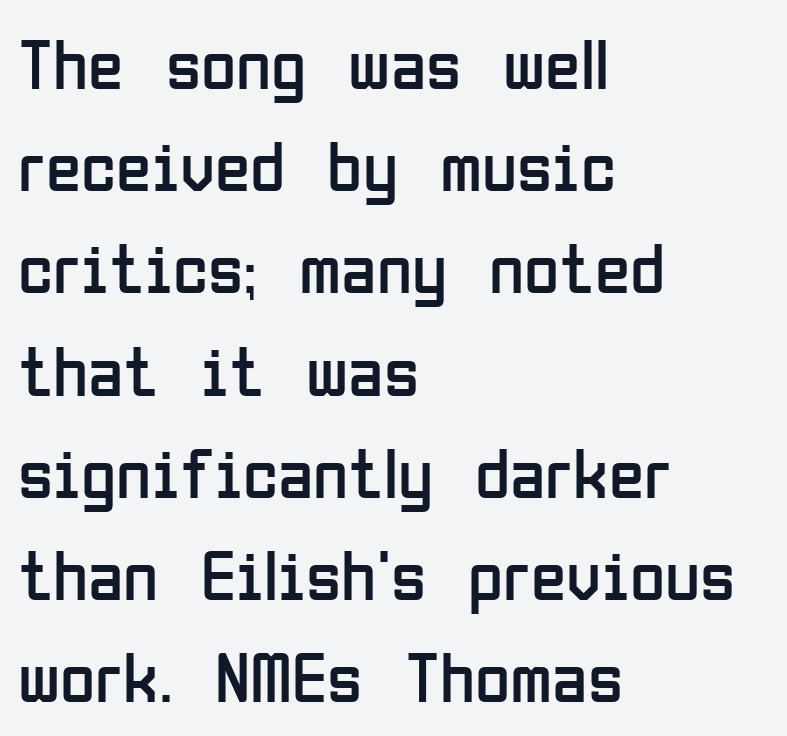
The typesetter chose a ragged-right arrangement here. Bare-footed words on every line. The typography opts for an upright posture over an oblique one. The letters advance in unequal steps, a hallmark of proportional type. Weight class: somewhere from thin through regular. Rows of type keep a routine distance in the vertical direction.
